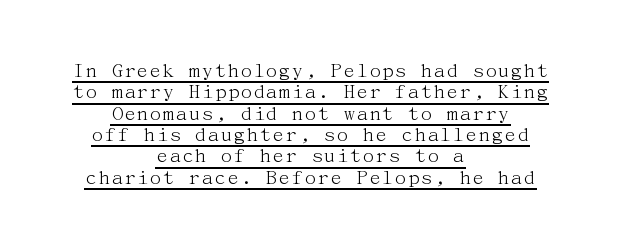
{"italic": "no", "bold": "no", "underline": "yes", "align": "center", "line_spacing": "tight", "line_spacing_ratio": 0.97, "letter_spacing": "normal", "letter_spacing_em": 0.0, "glyph_px": 22}
